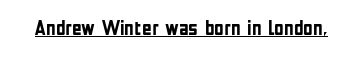
The image shows 21 px bold type, upright; set normal letter spacing, underlined.
